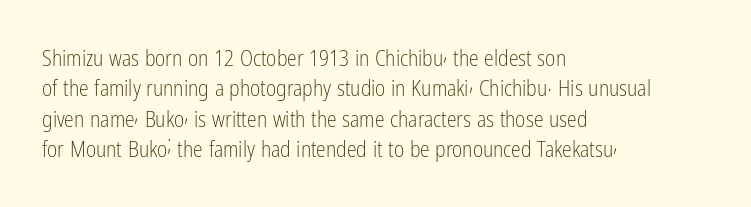
The image shows 22 px text type, upright; set left-aligned, normal line spacing (1.38x), normal letter spacing, not underlined.
